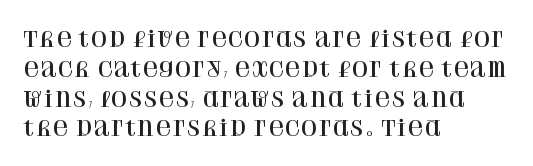
Which margin do the lines hug? The left one — the right edge is uneven. The letters stand upright; this is a roman face. Any mark beneath the type? The region is blank. The space between consecutive lines is moderate. No extra tracking has been applied to these lines.
